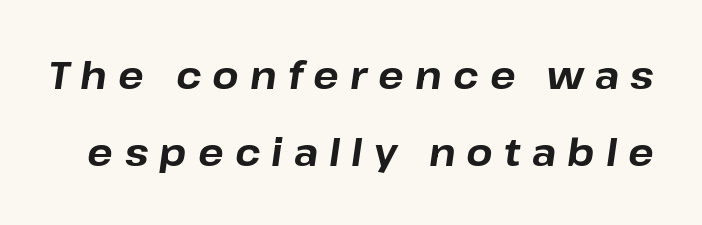
{"italic": "yes", "lean": "right", "slant_degrees": 8, "bold": "yes", "weight": "bold", "width": "normal", "stroke_contrast": "low", "x_height": "medium", "monospaced": "no", "underline": "no", "line_spacing": "loose", "line_spacing_ratio": 2.02, "letter_spacing": "wide", "letter_spacing_em": 0.29, "glyph_px": 38}
